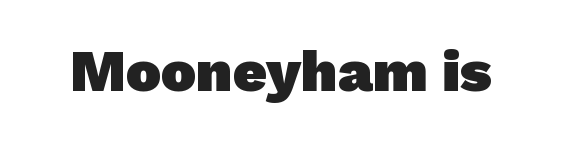
Notice how thick the strokes are: this is what a full bold looks like. A typesetter would call this proportional, since set widths differ per character. To sum up the face: it is a sans, with no serifs. Spacing between characters is what you'd get straight out of the box. The space directly below the letters is spotless.
